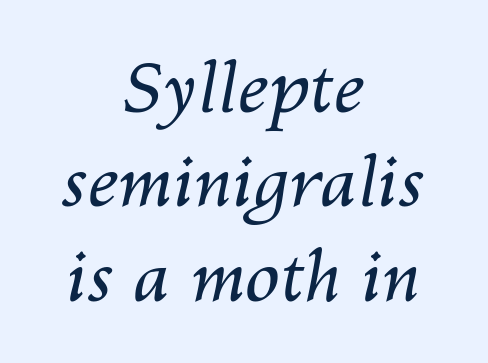
{"italic": "yes", "lean": "right", "slant_degrees": 10, "bold": "no", "weight": "regular", "width": "normal", "stroke_contrast": "medium", "x_height": "medium", "monospaced": "no", "underline": "no", "align": "center", "line_spacing": "normal", "line_spacing_ratio": 1.35, "letter_spacing": "normal", "letter_spacing_em": 0.0, "glyph_px": 70}
